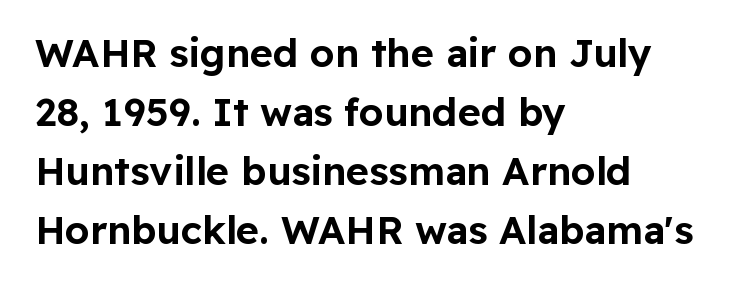
Q: Is the text italic (slanted)? A: No, it is upright.
Q: Is the typeface a serif or a sans-serif typeface? A: Sans-serif.
Q: Is the text underlined? A: No.
Q: How is the paragraph aligned? A: Left-aligned.
Q: Is the spacing between letters normal or unusually wide? A: Normal.
Q: Is the spacing between lines tight, normal or loose? A: Normal.
Q: Width (condensed, normal, or wide)? A: Normal.
Q: Stroke contrast? A: Low.
Q: x-height? A: Medium.
Q: Monospaced? A: No.
